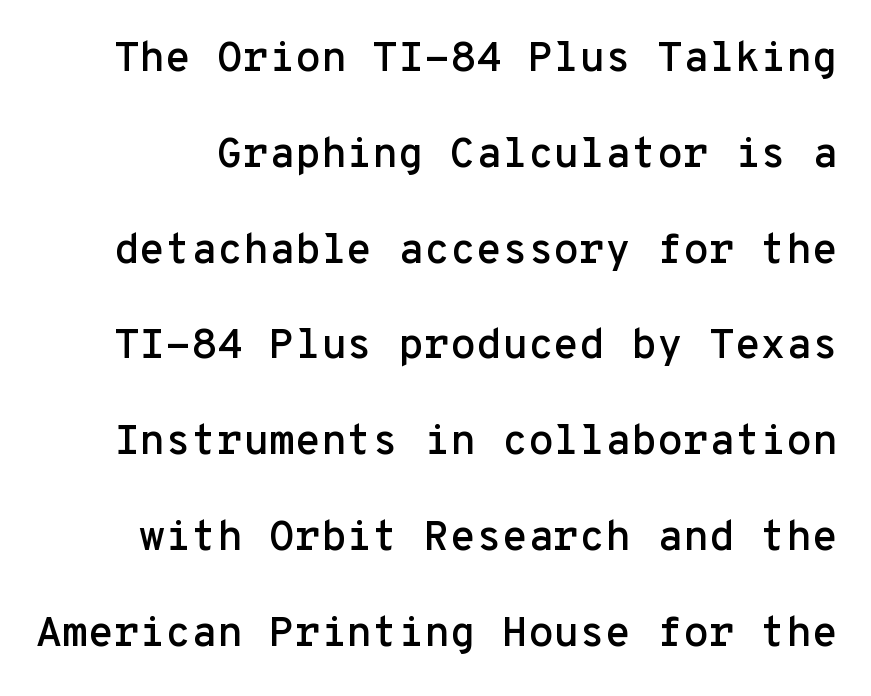
{"serif": "no", "italic": "no", "width": "normal", "stroke_contrast": "low", "x_height": "medium", "monospaced": "yes", "underline": "no", "line_spacing": "loose", "line_spacing_ratio": 2.28, "letter_spacing": "normal", "letter_spacing_em": 0.0, "glyph_px": 42}
